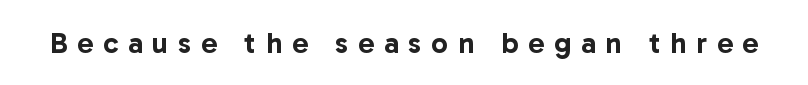
Proportional: the letters do not fall into vertical columns. Observe the absence of serifs on each vertical stroke in this sample. Here the glyphs are tracked loosely, breaking word shapes into spaced letters. The font's upright variant was chosen for this text.
